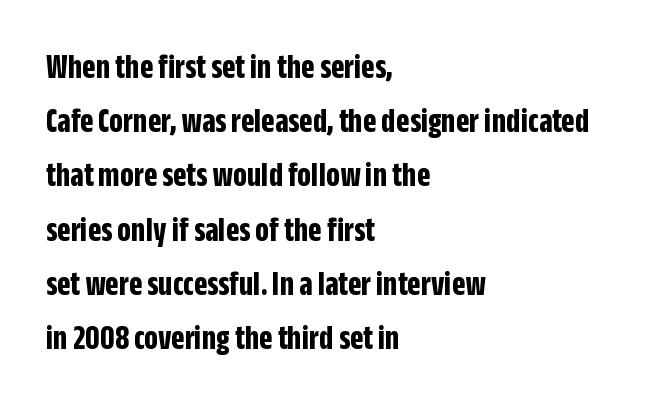
Posture: vertical. A typesetter would call this leading conventional body-copy spacing. Each word holds together tightly as a unit, with standard inter-letter gaps. This is sans-serif lettering, the kind often seen on screens and signage. The specimen omits any rule beneath the text block's lines.
